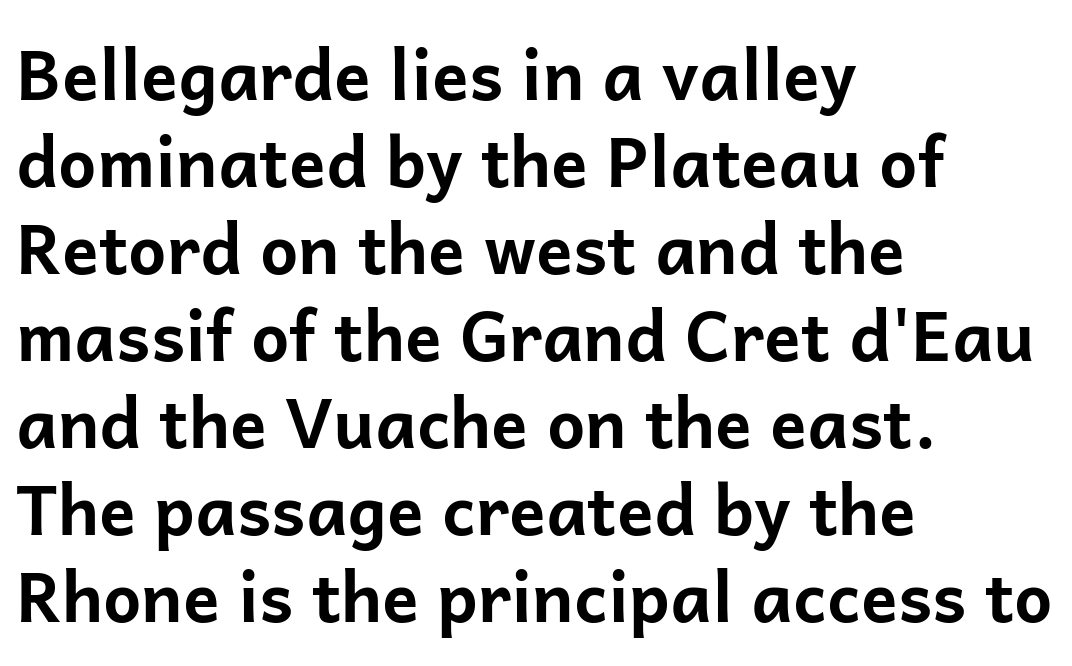
The image shows 68 px bold sans-serif type, upright; set left-aligned, normal line spacing (1.28x), normal letter spacing, not underlined; low stroke contrast and a medium x-height.
